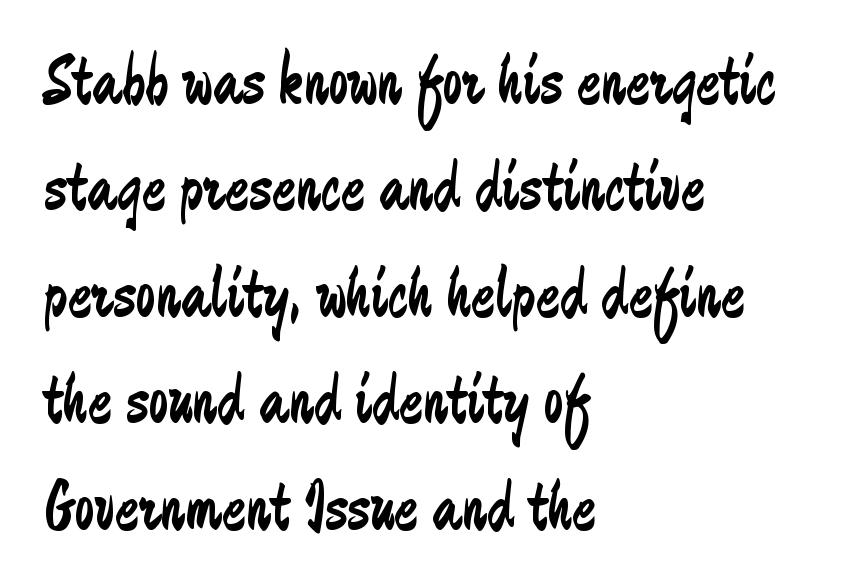
Q: Is the text bold? A: No.
Q: Is the text italic (slanted)? A: Yes.
Q: Is the typeface a serif or a sans-serif typeface? A: Sans-serif.
Q: Is the text underlined? A: No.
Q: How is the paragraph aligned? A: Left-aligned.
Q: Is the spacing between letters normal or unusually wide? A: Normal.
Q: Is the spacing between lines tight, normal or loose? A: Normal.
Q: Width (condensed, normal, or wide)? A: Condensed.
Q: Stroke contrast? A: Low.
Q: x-height? A: Medium.
Q: Monospaced? A: No.
